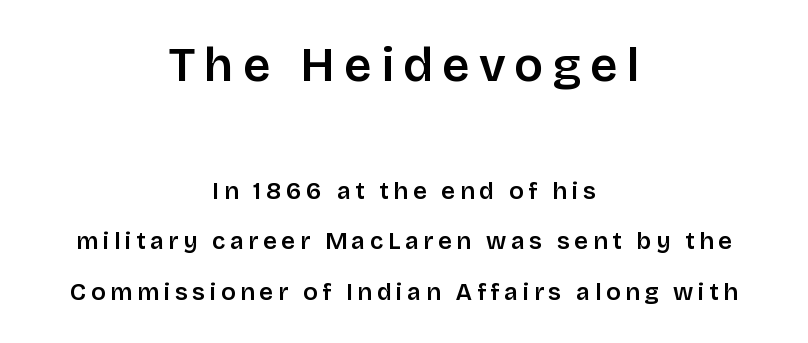
Note the varied advance widths — an 'i' is clearly narrower than an 'm'. The letters are semibold — heavier than regular but short of a full bold. Notice how the stems are strictly vertical — no italics here. No feet cap the strokes, marking this as sans-serif type. Has an underline been added? It has not.
